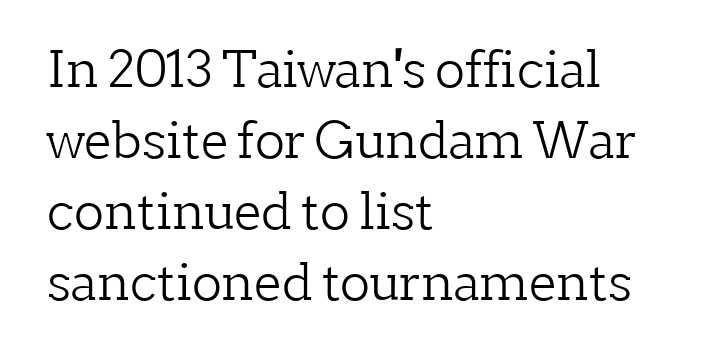
Q: Is the text bold? A: No.
Q: Is the text italic (slanted)? A: No, it is upright.
Q: Is the typeface a serif or a sans-serif typeface? A: Serif.
Q: Is the text underlined? A: No.
Q: How is the paragraph aligned? A: Left-aligned.
Q: Is the spacing between letters normal or unusually wide? A: Normal.
Q: Is the spacing between lines tight, normal or loose? A: Normal.
Q: Width (condensed, normal, or wide)? A: Normal.
Q: Stroke contrast? A: Low.
Q: x-height? A: Medium.
Q: Monospaced? A: No.
